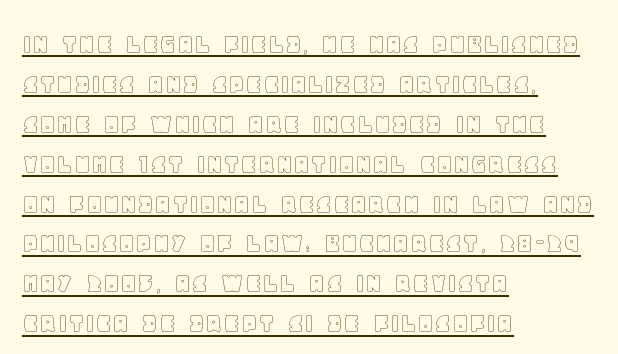
Q: Is the text italic (slanted)? A: No, it is upright.
Q: Is the text underlined? A: Yes.
Q: How is the paragraph aligned? A: Left-aligned.
Q: Is the spacing between letters normal or unusually wide? A: Normal.
Q: Is the spacing between lines tight, normal or loose? A: Normal.
Q: Width (condensed, normal, or wide)? A: Normal.
Q: x-height? A: Large.
Q: Monospaced? A: No.
